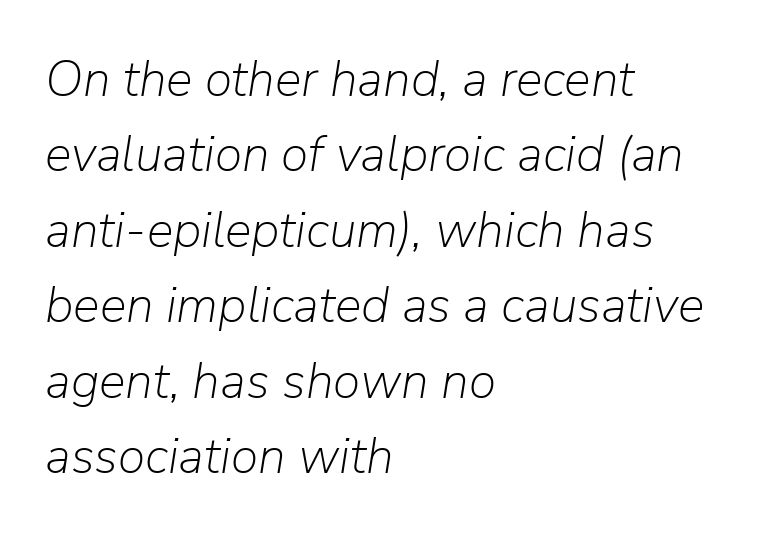
Note the varied advance widths — an 'i' is clearly narrower than an 'm'. Students, observe: this is what conventionally led text looks like. Compared with ordinary roman type, these characters are visibly tilted. Words appear dense and cohesive because spacing is normal.
